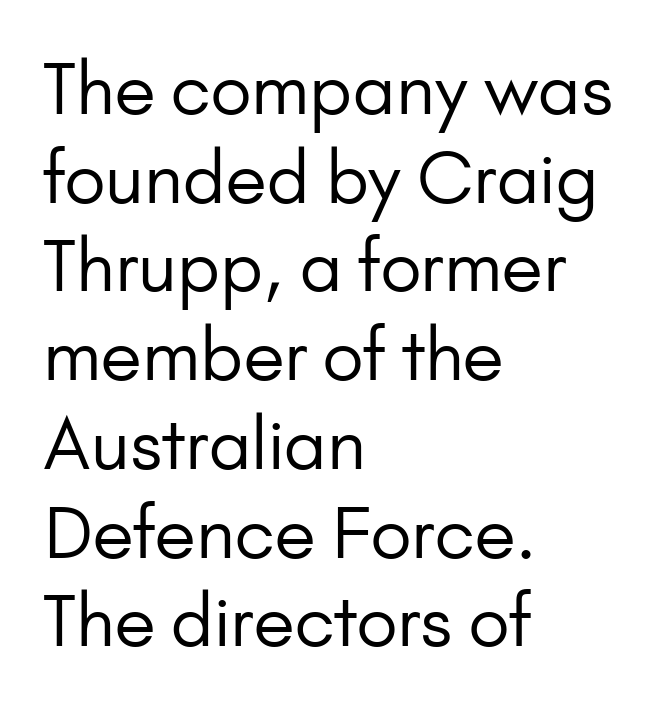
Q: Is the text bold? A: No.
Q: Is the text italic (slanted)? A: No, it is upright.
Q: Is the typeface a serif or a sans-serif typeface? A: Sans-serif.
Q: Is the text underlined? A: No.
Q: How is the paragraph aligned? A: Left-aligned.
Q: Is the spacing between letters normal or unusually wide? A: Normal.
Q: Is the spacing between lines tight, normal or loose? A: Normal.
Q: Width (condensed, normal, or wide)? A: Normal.
Q: Stroke contrast? A: Low.
Q: x-height? A: Small.
Q: Monospaced? A: No.
